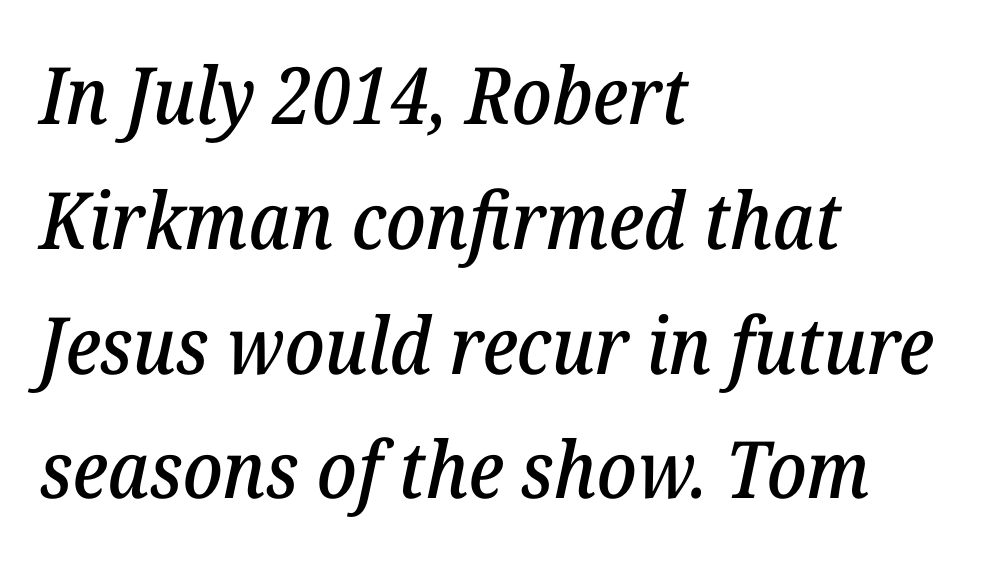
Q: Is the text italic (slanted)? A: Yes, it leans right by about 12 degrees.
Q: Is the typeface a serif or a sans-serif typeface? A: Serif.
Q: Is the text underlined? A: No.
Q: How is the paragraph aligned? A: Left-aligned.
Q: Is the spacing between letters normal or unusually wide? A: Normal.
Q: Is the spacing between lines tight, normal or loose? A: Normal.
Q: Width (condensed, normal, or wide)? A: Normal.
Q: Stroke contrast? A: Low.
Q: x-height? A: Medium.
Q: Monospaced? A: No.
